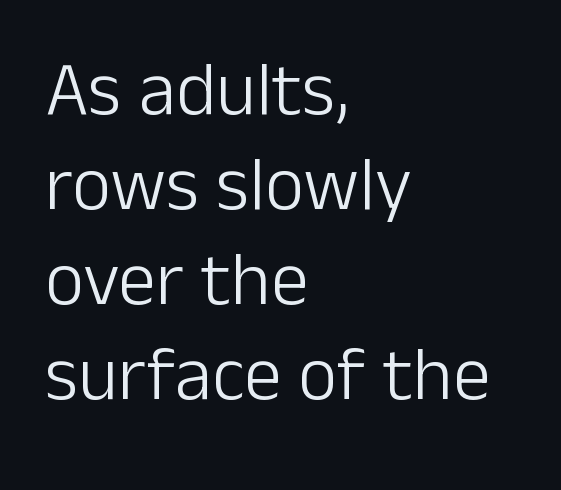
The image shows 76 px light sans-serif type, upright; set left-aligned, normal line spacing (1.25x), normal letter spacing, not underlined; low stroke contrast and a medium x-height.
